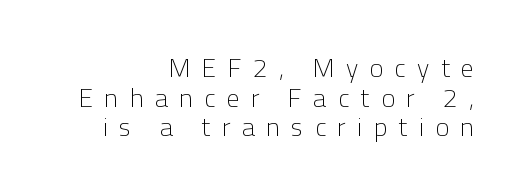
Q: Is the text bold? A: No.
Q: Is the text italic (slanted)? A: No, it is upright.
Q: Is the text underlined? A: No.
Q: How is the paragraph aligned? A: Right-aligned.
Q: Is the spacing between letters normal or unusually wide? A: Unusually wide.
Q: Is the spacing between lines tight, normal or loose? A: Tight.
